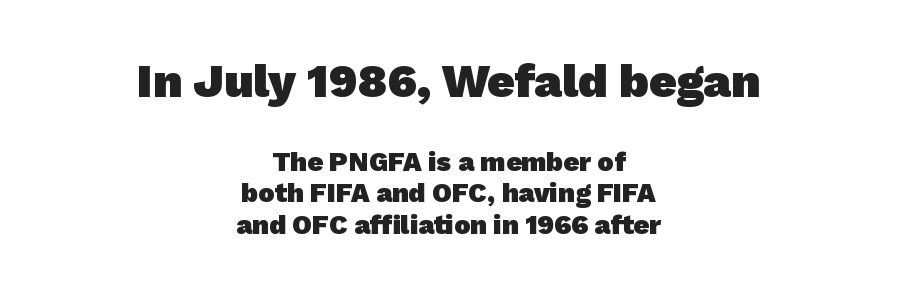
A dark, heavy texture on the line: the type is bold. The rag falls on both sides of this text block equally. No feet cap the strokes, marking this as sans-serif type. Standard letterfit; no display-style spreading of the glyphs.
